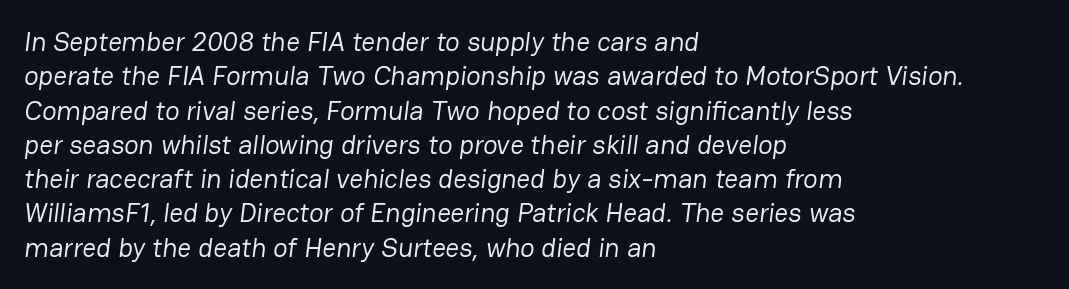
The image shows 27 px text type; set left-aligned, normal line spacing (1.27x), normal letter spacing, not underlined.
